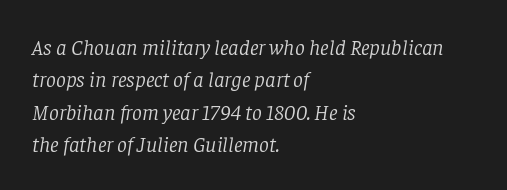
Q: Is the text bold? A: No.
Q: Is the text italic (slanted)? A: Yes, it leans right by about 8 degrees.
Q: Is the text underlined? A: No.
Q: How is the paragraph aligned? A: Left-aligned.
Q: Is the spacing between letters normal or unusually wide? A: Normal.
Q: Is the spacing between lines tight, normal or loose? A: Normal.
